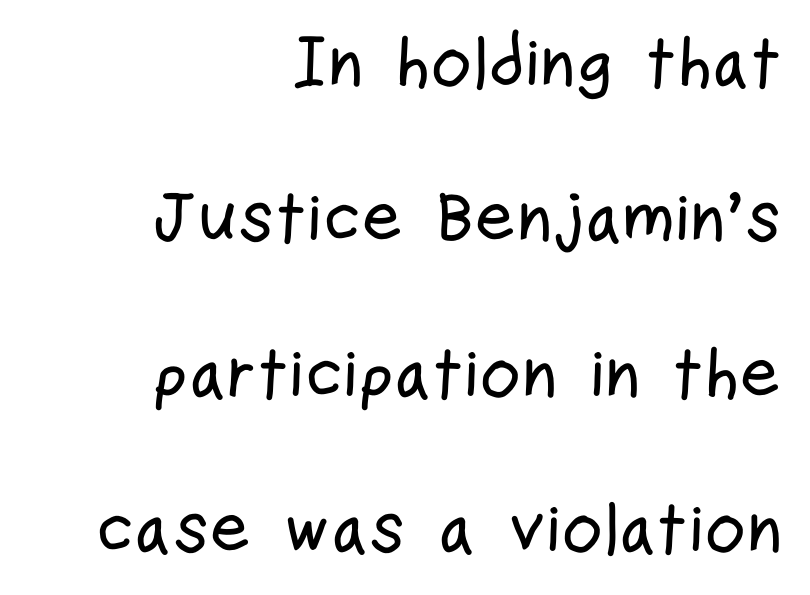
The image shows 71 px condensed sans-serif type, upright; set right-aligned, loose line spacing (2.19x), normal letter spacing, not underlined; low stroke contrast and a medium x-height.
